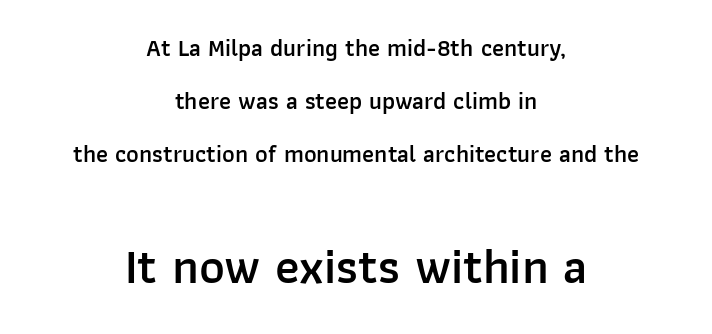
Does the copy run flush right? No — it is centered line by line. Is this a fixed-width face? No — the glyphs have proportional, varying widths. Default kerning and tracking; the words read as compact shapes. I'd describe the lettering as semibold — firm but not a full bold. In this sample the second text group is rendered at the bigger scale.
